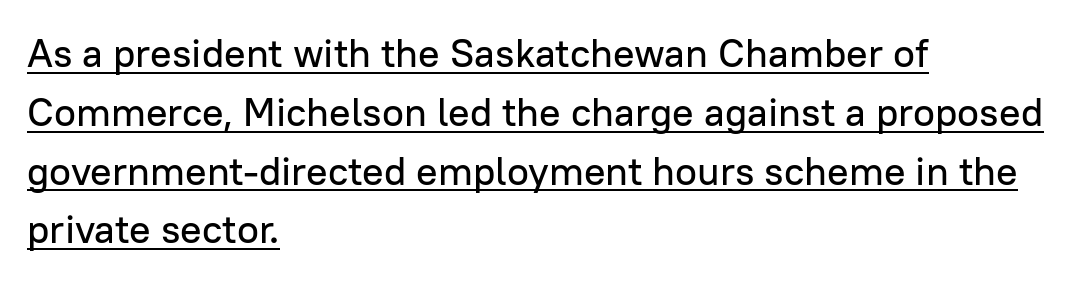
Is this a fixed-width face? No — the glyphs have proportional, varying widths. The paragraph shown leans on its left margin. When letters stand straight like this, we call the style roman or upright. Examine the stroke ends and you'll find no serifs. The lettering is marked with a stroke running underneath it. Between one letter and the next there's only the usual sliver of space.
